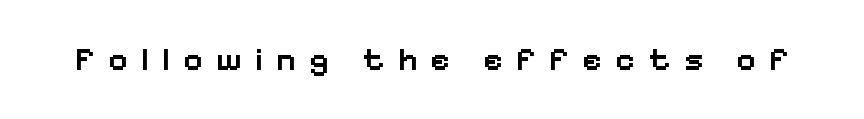
Q: Is the text bold? A: Semi-bold.
Q: Is the text italic (slanted)? A: No, it is upright.
Q: Is the typeface a serif or a sans-serif typeface? A: Sans-serif.
Q: Is the text underlined? A: No.
Q: Is the spacing between letters normal or unusually wide? A: Unusually wide.
Q: Width (condensed, normal, or wide)? A: Normal.
Q: Stroke contrast? A: Low.
Q: x-height? A: Medium.
Q: Monospaced? A: No.
